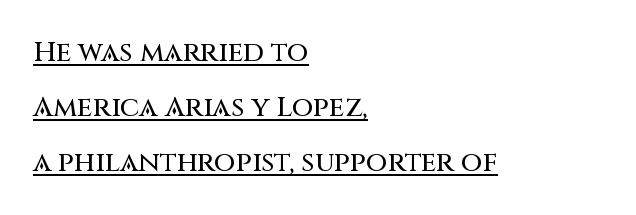
Q: Is the text italic (slanted)? A: No, it is upright.
Q: Is the typeface a serif or a sans-serif typeface? A: Sans-serif.
Q: Is the text underlined? A: Yes.
Q: How is the paragraph aligned? A: Left-aligned.
Q: Is the spacing between letters normal or unusually wide? A: Normal.
Q: Is the spacing between lines tight, normal or loose? A: Loose.
Q: Width (condensed, normal, or wide)? A: Normal.
Q: Stroke contrast? A: Medium.
Q: x-height? A: Large.
Q: Monospaced? A: No.
